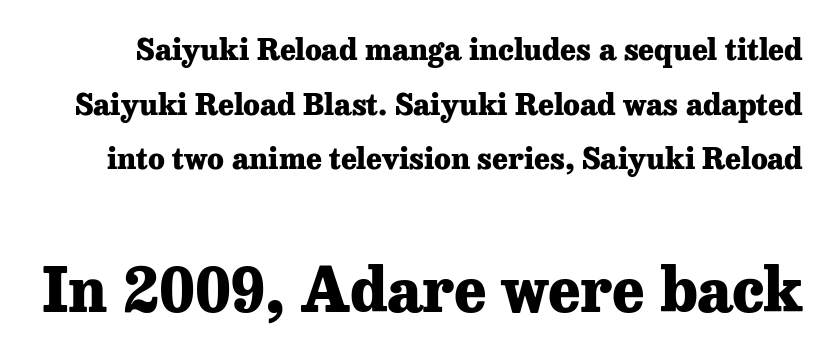
{"serif": "yes", "italic": "no", "bold": "yes", "weight": "heavy", "width": "normal", "stroke_contrast": "low", "x_height": "medium", "monospaced": "no", "underline": "no", "line_spacing_ratio": 1.82, "letter_spacing": "normal", "letter_spacing_em": 0.0, "larger_block": "second", "size_ratio": 2.03, "glyph_px": 61}
